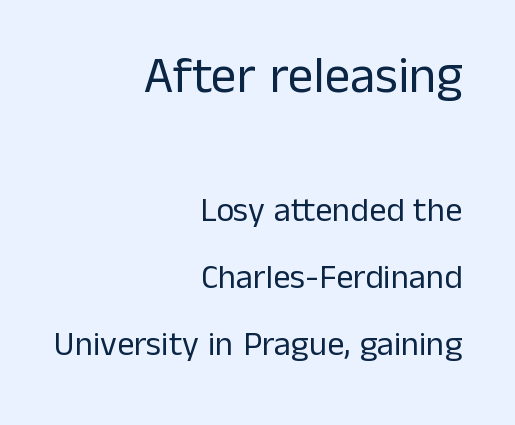
{"serif": "no", "italic": "no", "bold": "no", "weight": "regular", "width": "normal", "stroke_contrast": "low", "x_height": "medium", "monospaced": "no", "underline": "no", "align": "right", "line_spacing": "loose", "line_spacing_ratio": 1.98, "letter_spacing": "normal", "letter_spacing_em": 0.0, "larger_block": "first", "size_ratio": 1.5, "glyph_px": 51}
